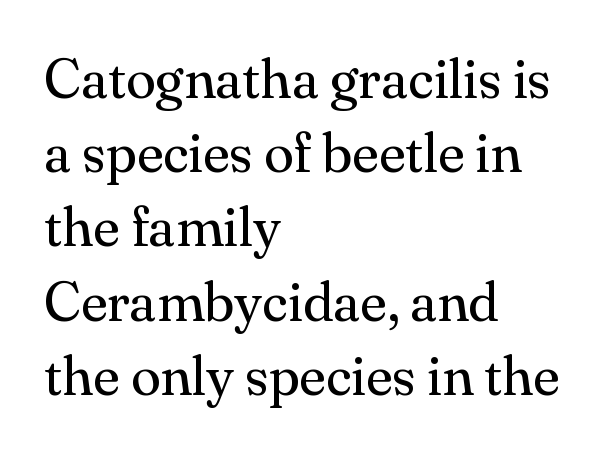
Q: Is the text bold? A: No.
Q: Is the text italic (slanted)? A: No, it is upright.
Q: Is the typeface a serif or a sans-serif typeface? A: Serif.
Q: Is the text underlined? A: No.
Q: How is the paragraph aligned? A: Left-aligned.
Q: Is the spacing between letters normal or unusually wide? A: Normal.
Q: Is the spacing between lines tight, normal or loose? A: Normal.
Q: Width (condensed, normal, or wide)? A: Normal.
Q: Stroke contrast? A: Medium.
Q: x-height? A: Small.
Q: Monospaced? A: No.
